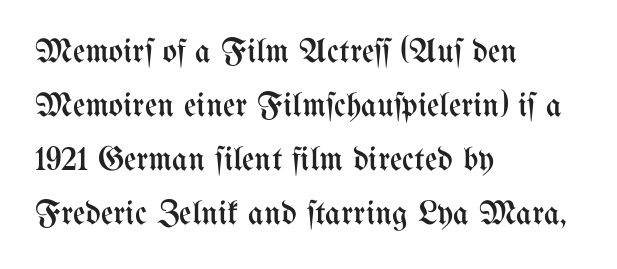
Q: Is the text bold? A: No.
Q: Is the text italic (slanted)? A: No, it is upright.
Q: Is the text underlined? A: No.
Q: How is the paragraph aligned? A: Left-aligned.
Q: Is the spacing between letters normal or unusually wide? A: Normal.
Q: Is the spacing between lines tight, normal or loose? A: Normal.
Q: Width (condensed, normal, or wide)? A: Condensed.
Q: Stroke contrast? A: Medium.
Q: x-height? A: Medium.
Q: Monospaced? A: No.
